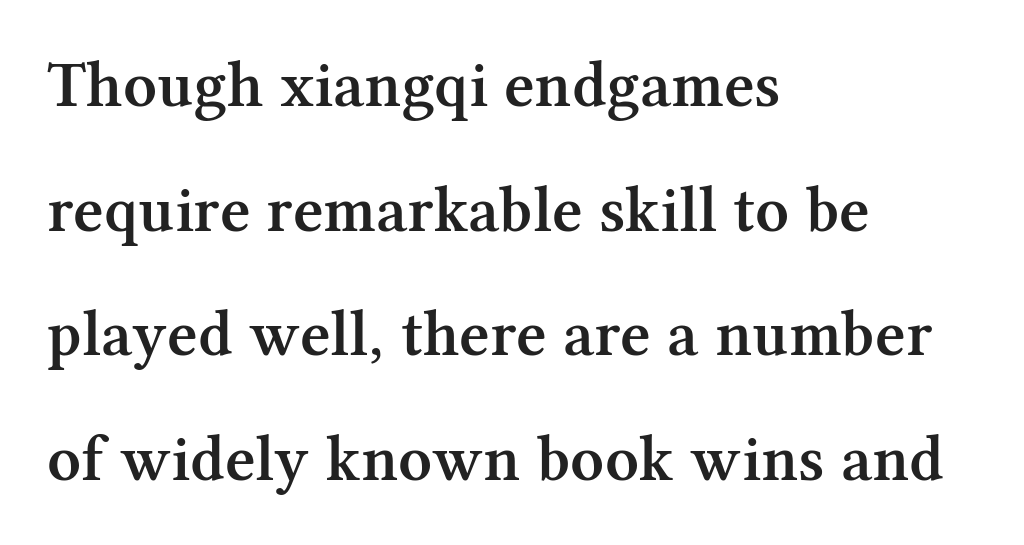
{"serif": "yes", "italic": "no", "bold": "semi", "weight": "semibold", "width": "normal", "stroke_contrast": "medium", "x_height": "medium", "monospaced": "no", "underline": "no", "align": "left", "line_spacing_ratio": 1.89, "letter_spacing": "normal", "letter_spacing_em": 0.0, "glyph_px": 66}
